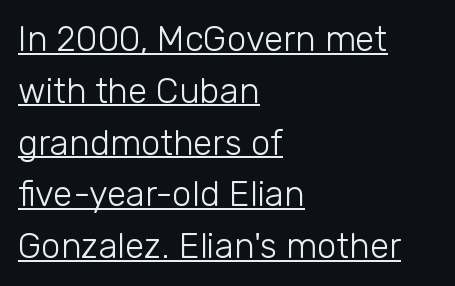
The image shows 35 px light sans-serif type, upright; set left-aligned, normal line spacing (1.48x), normal letter spacing, underlined; low stroke contrast and a medium x-height.
